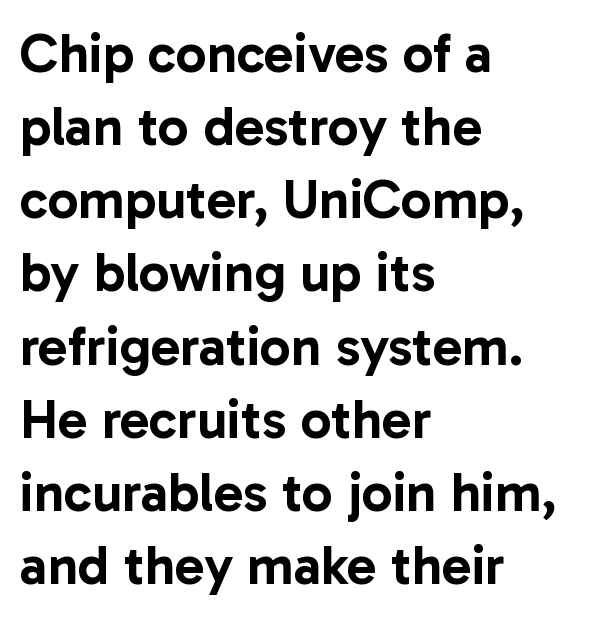
The image shows 55 px sans-serif type, upright; set left-aligned, normal line spacing (1.33x), normal letter spacing, not underlined; low stroke contrast and a medium x-height.
